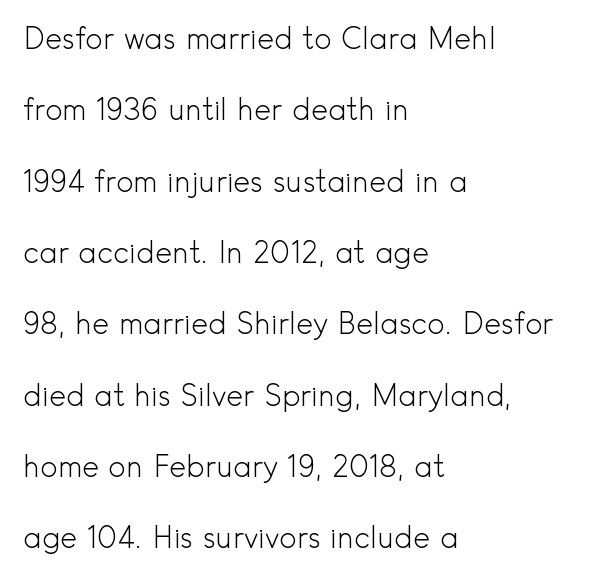
The letters stand straight up with perfectly vertical stems. Reading down the block, your eye returns to a fixed left position each line. Here the designer chose a conventional face with non-uniform glyph widths. The area under the type is left untouched. The face looks like a standard text weight, possibly lighter. What kind of face is this? One without serifs — a sans.
